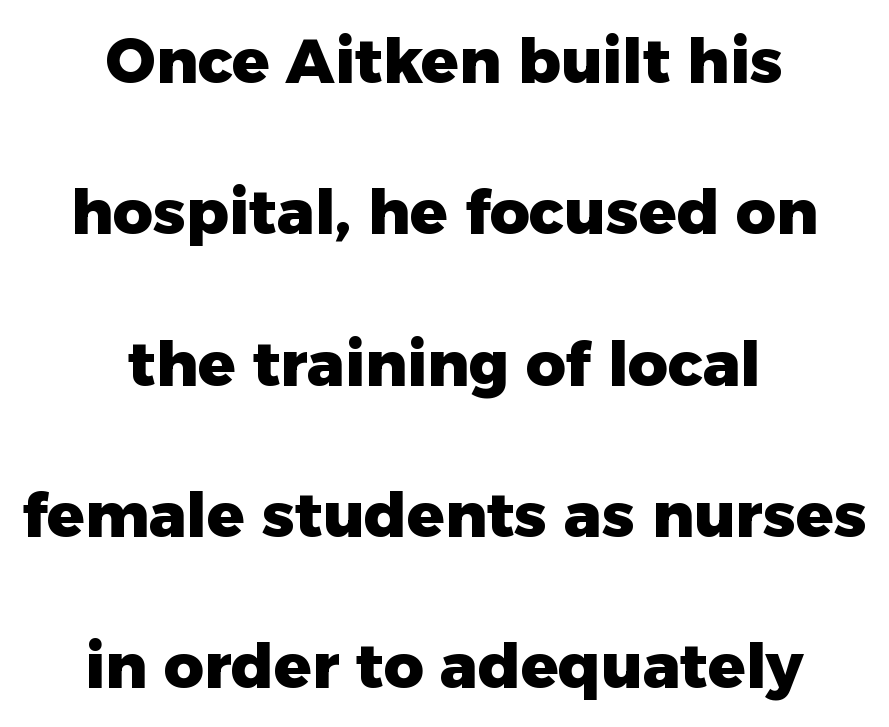
The image shows 62 px heavy sans-serif type, upright; set centered, loose line spacing (2.44x), normal letter spacing, not underlined; low stroke contrast and a medium x-height.
